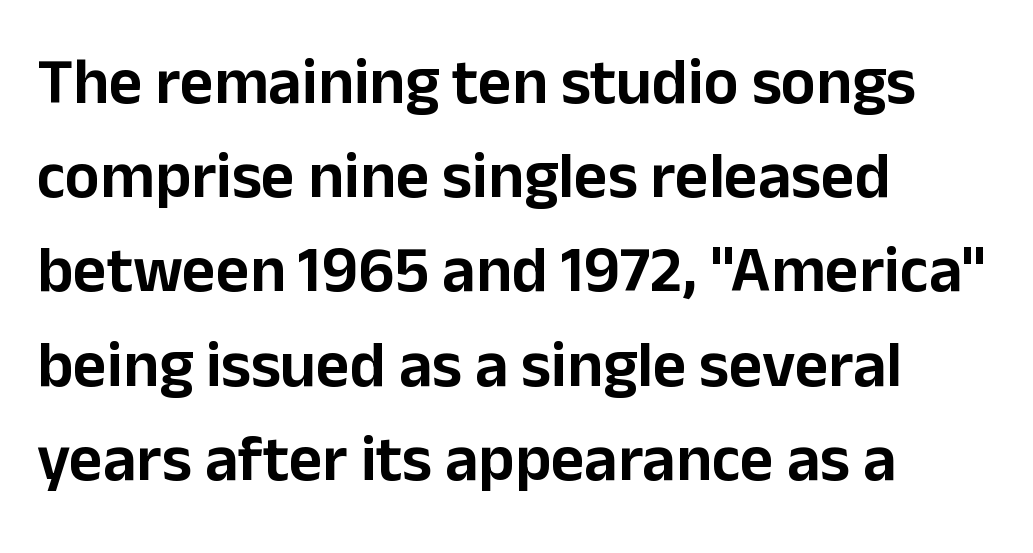
{"serif": "no", "italic": "no", "width": "normal", "stroke_contrast": "low", "x_height": "medium", "monospaced": "no", "underline": "no", "align": "left", "line_spacing": "normal", "line_spacing_ratio": 1.45, "letter_spacing": "normal", "letter_spacing_em": 0.0, "glyph_px": 65}
